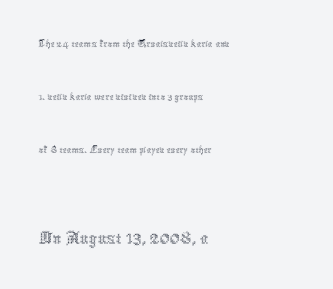
The image shows 40 px thin, condensed type, upright; set left-aligned, loose line spacing (2.31x), normal letter spacing, not underlined; the second (bottom) block is 1.74x larger; a medium x-height.
